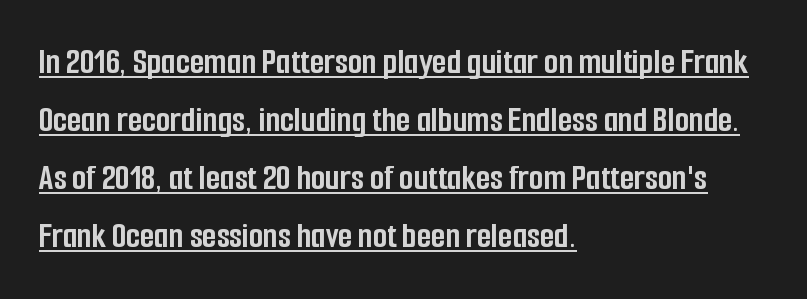
Q: Is the text bold? A: Yes.
Q: Is the text italic (slanted)? A: No, it is upright.
Q: Is the typeface a serif or a sans-serif typeface? A: Sans-serif.
Q: Is the text underlined? A: Yes.
Q: How is the paragraph aligned? A: Left-aligned.
Q: Is the spacing between letters normal or unusually wide? A: Normal.
Q: Is the spacing between lines tight, normal or loose? A: Normal.
Q: Width (condensed, normal, or wide)? A: Condensed.
Q: Stroke contrast? A: Low.
Q: x-height? A: Medium.
Q: Monospaced? A: No.
